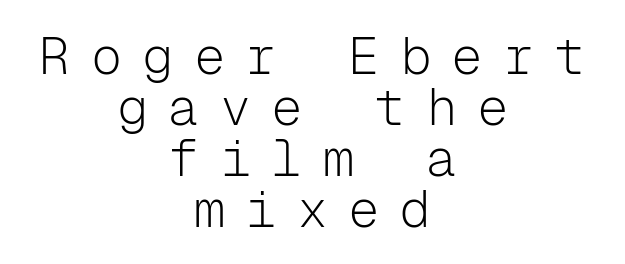
Q: Is the text bold? A: No.
Q: Is the text italic (slanted)? A: No, it is upright.
Q: Is the typeface a serif or a sans-serif typeface? A: Sans-serif.
Q: Is the text underlined? A: No.
Q: How is the paragraph aligned? A: Centered.
Q: Is the spacing between letters normal or unusually wide? A: Unusually wide.
Q: Is the spacing between lines tight, normal or loose? A: Tight.
Q: Width (condensed, normal, or wide)? A: Normal.
Q: Stroke contrast? A: Low.
Q: x-height? A: Medium.
Q: Monospaced? A: Yes.
